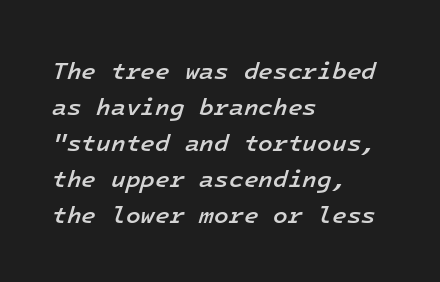
{"italic": "yes", "lean": "right", "slant_degrees": 16, "bold": "semi", "underline": "no", "align": "left", "line_spacing": "normal", "line_spacing_ratio": 1.5, "letter_spacing": "normal", "letter_spacing_em": 0.0, "glyph_px": 24}
